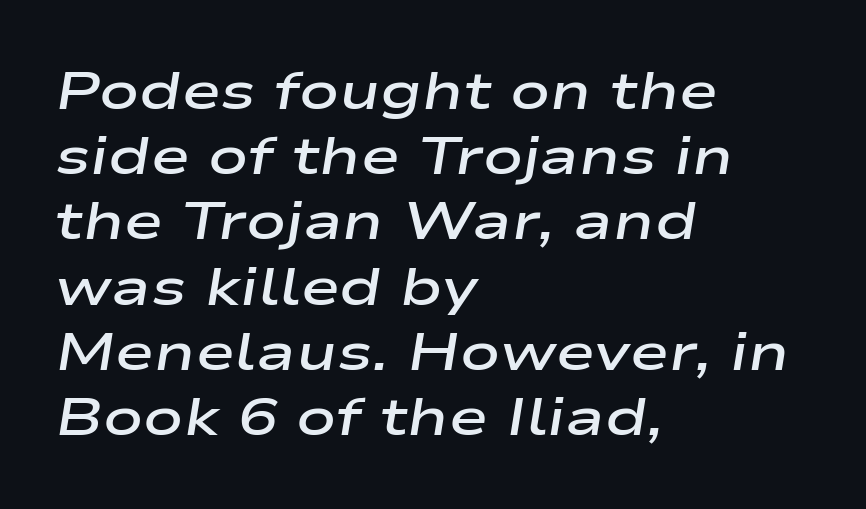
{"italic": "yes", "lean": "right", "slant_degrees": 9, "bold": "semi", "weight": "semibold", "width": "wide", "stroke_contrast": "low", "x_height": "medium", "monospaced": "no", "underline": "no", "align": "left", "line_spacing_ratio": 1.23, "letter_spacing": "normal", "letter_spacing_em": 0.0, "glyph_px": 53}
